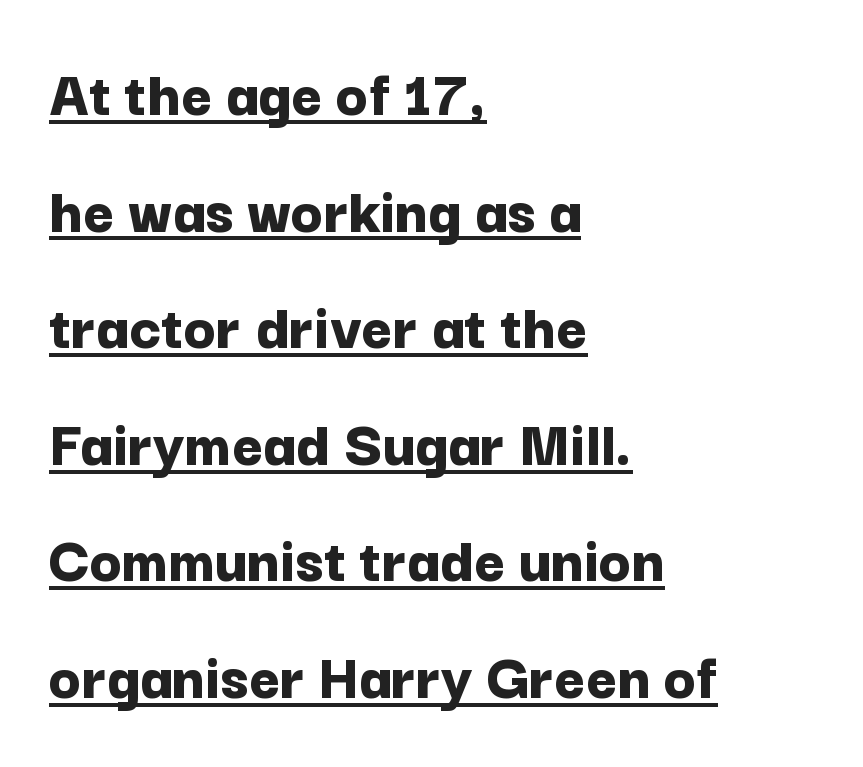
The lettering holds an erect, upright posture throughout. Students, note that the glyphs here touch the page at normal intervals. Spacing verdict: proportional, widths tailored to each character. The face used here appears with an underline applied. Does the type have serifs? No, each stem ends abruptly. A classic flush-left, rag-right setting is used for this passage.
